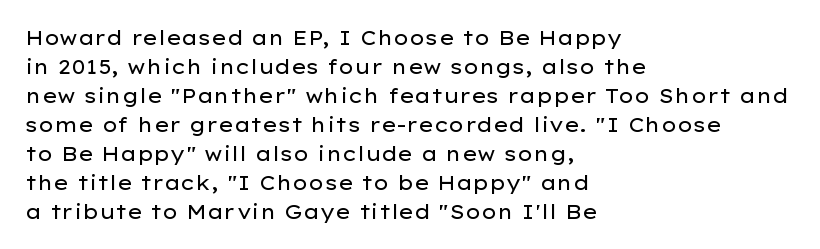
Q: Is the text bold? A: No.
Q: Is the text italic (slanted)? A: No, it is upright.
Q: Is the text underlined? A: No.
Q: How is the paragraph aligned? A: Left-aligned.
Q: Is the spacing between letters normal or unusually wide? A: Normal.
Q: Is the spacing between lines tight, normal or loose? A: Normal.
